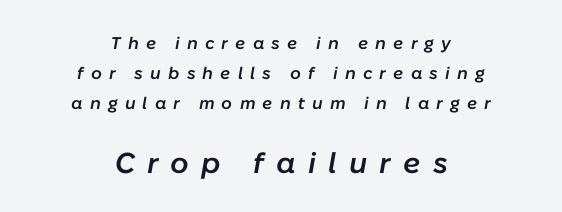
The letterforms stand isolated, each surrounded by extra space. Do the characters align in a grid? No, the font is proportional. Slanted lettering throughout. A student would notice the bottom passage is typeset larger than what precedes it.
